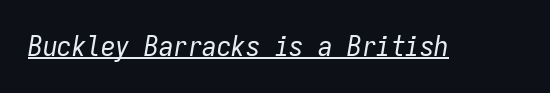
The image shows 29 px regular-weight, condensed type, italic (leaning right), monospaced; set normal letter spacing, underlined; low stroke contrast and a medium x-height.
